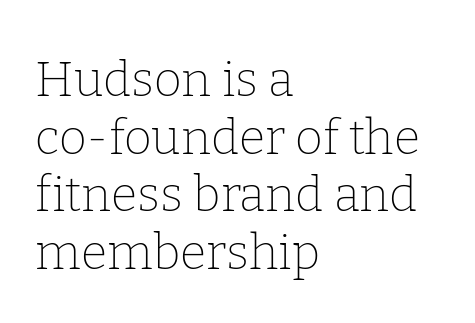
Q: Is the text bold? A: No.
Q: Is the text italic (slanted)? A: No, it is upright.
Q: Is the typeface a serif or a sans-serif typeface? A: Serif.
Q: Is the text underlined? A: No.
Q: How is the paragraph aligned? A: Left-aligned.
Q: Is the spacing between letters normal or unusually wide? A: Normal.
Q: Width (condensed, normal, or wide)? A: Normal.
Q: Stroke contrast? A: Low.
Q: x-height? A: Medium.
Q: Monospaced? A: No.
